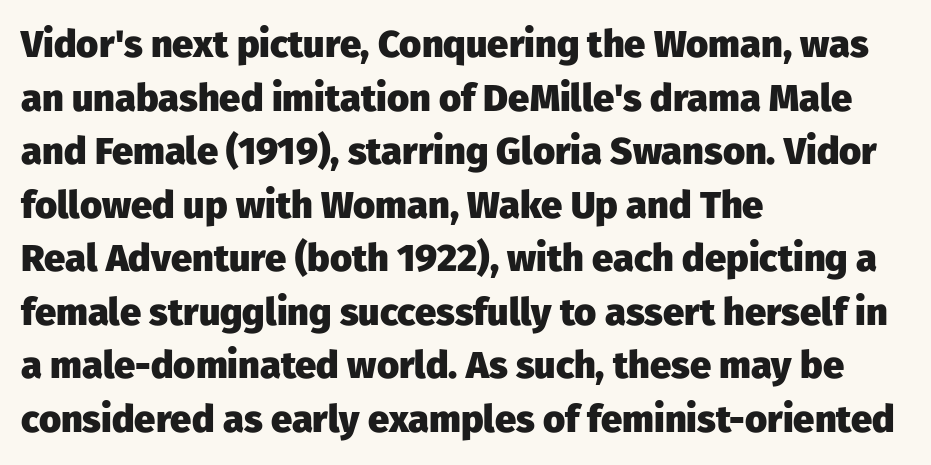
The image shows 38 px heavy sans-serif type, upright; set left-aligned, normal line spacing (1.41x), normal letter spacing, not underlined; low stroke contrast and a medium x-height.
